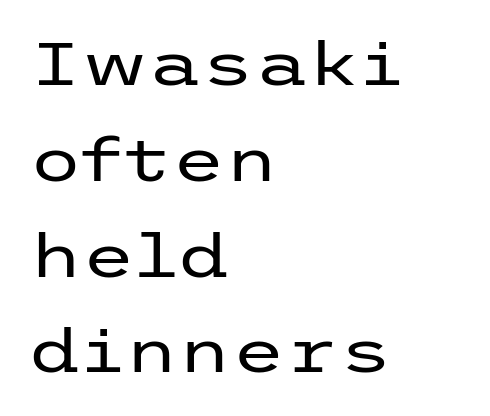
{"serif": "no", "italic": "no", "bold": "no", "weight": "regular", "width": "wide", "stroke_contrast": "low", "x_height": "medium", "underline": "no", "align": "left", "line_spacing": "normal", "line_spacing_ratio": 1.57, "letter_spacing": "normal", "letter_spacing_em": 0.0, "glyph_px": 61}
